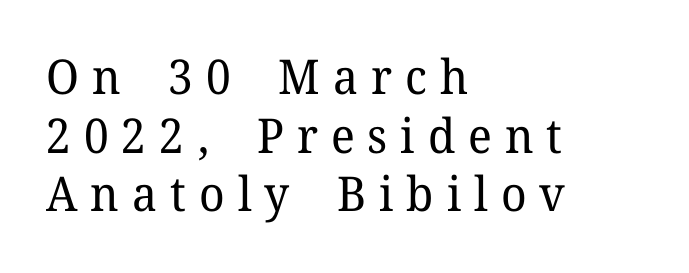
{"serif": "yes", "italic": "no", "bold": "no", "weight": "regular", "width": "normal", "stroke_contrast": "low", "x_height": "medium", "monospaced": "no", "underline": "no", "align": "left", "line_spacing_ratio": 1.22, "letter_spacing": "wide", "letter_spacing_em": 0.27, "glyph_px": 48}
